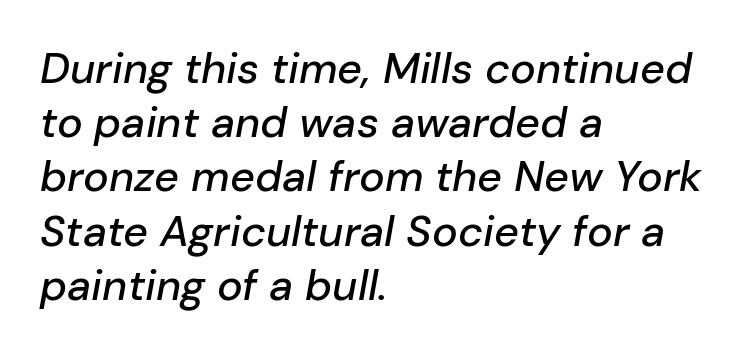
The image shows 43 px text type, italic (leaning right); set left-aligned, normal line spacing (1.26x), normal letter spacing, not underlined; low stroke contrast and a medium x-height.
